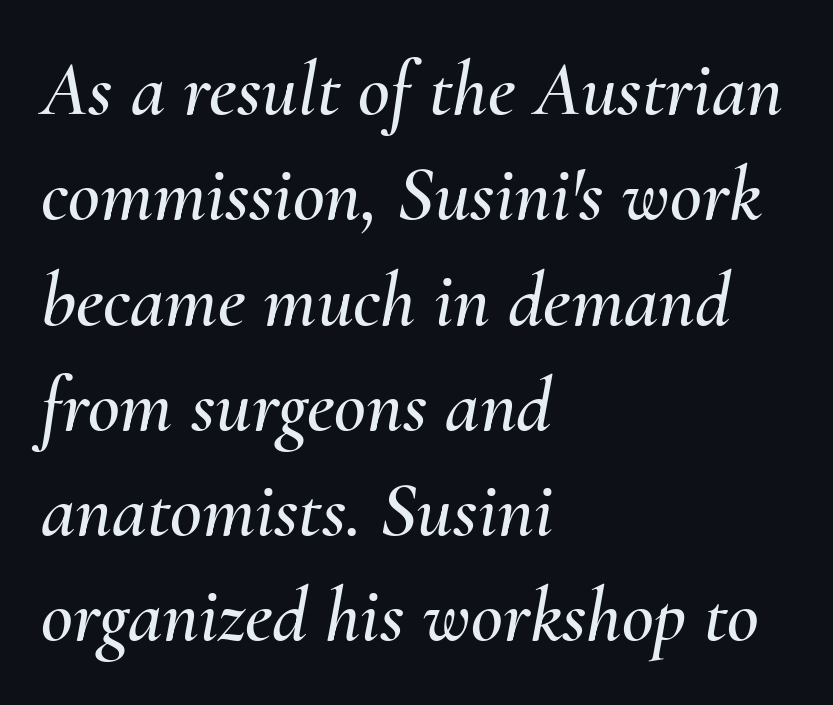
The image shows 78 px text type, italic (leaning right); set left-aligned, normal line spacing (1.35x), normal letter spacing, not underlined; medium stroke contrast and a small x-height.
